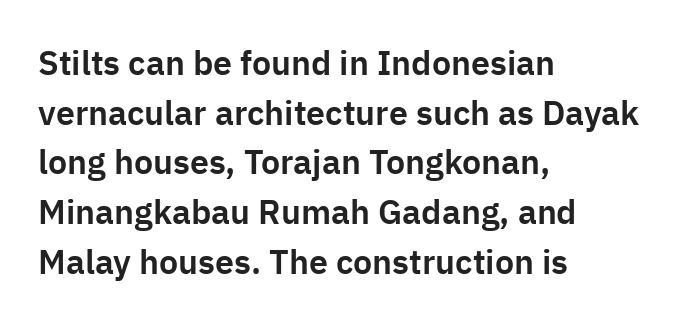
Q: Is the text italic (slanted)? A: No, it is upright.
Q: Is the typeface a serif or a sans-serif typeface? A: Sans-serif.
Q: Is the text underlined? A: No.
Q: How is the paragraph aligned? A: Left-aligned.
Q: Is the spacing between letters normal or unusually wide? A: Normal.
Q: Is the spacing between lines tight, normal or loose? A: Normal.
Q: Width (condensed, normal, or wide)? A: Normal.
Q: Stroke contrast? A: Low.
Q: x-height? A: Medium.
Q: Monospaced? A: No.
